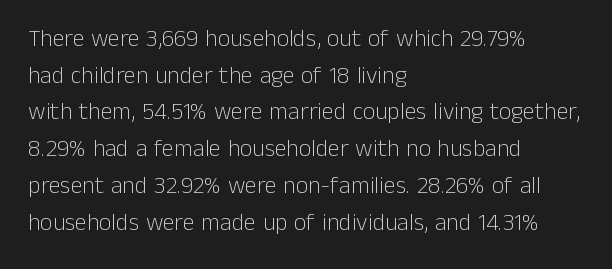
Standard letterfit; no display-style spreading of the glyphs. No chunkiness to these letters — they're not bold. This is roman type, the default non-slanted kind. Does the copy run flush right? No — it runs flush left.
